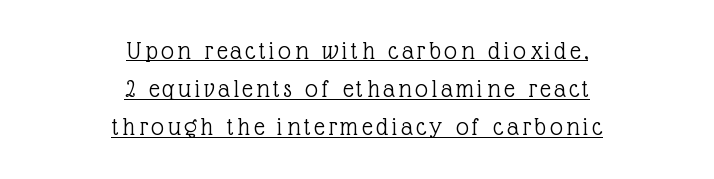
{"italic": "no", "bold": "no", "underline": "yes", "align": "center", "line_spacing": "normal", "line_spacing_ratio": 1.47, "glyph_px": 26}
